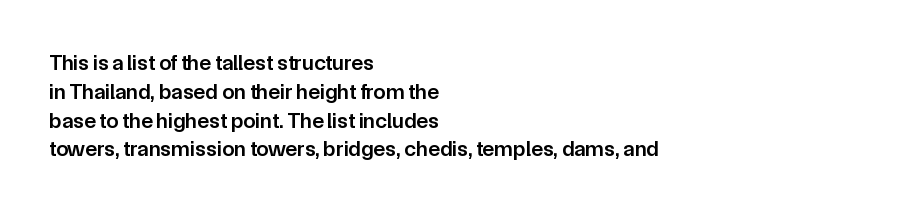
The image shows 22 px text type, upright; set left-aligned, normal line spacing (1.31x), normal letter spacing, not underlined.
